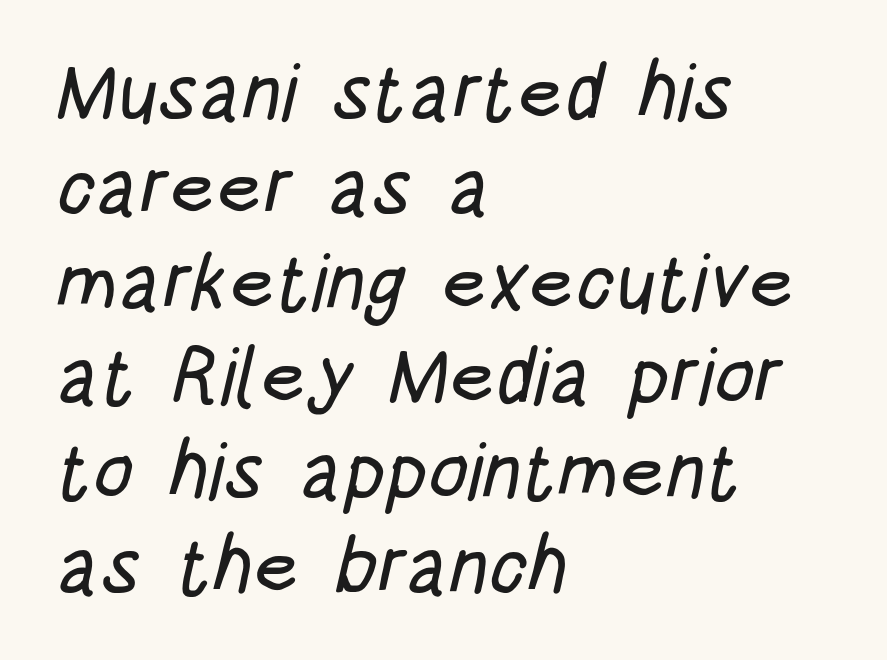
Varying glyph widths throughout — classic text-font behaviour. Teacher's note: observe the even left margin — that is flush-left alignment. A clean baseline with only descenders dipping below it. A sans-serif font was chosen for this passage.
